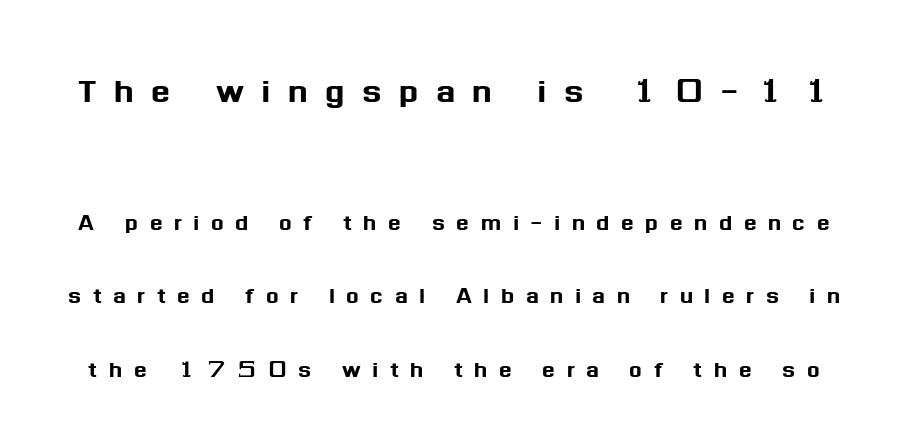
{"serif": "no", "italic": "no", "width": "normal", "stroke_contrast": "medium", "x_height": "medium", "monospaced": "no", "underline": "no", "line_spacing": "loose", "line_spacing_ratio": 2.46, "letter_spacing": "wide", "letter_spacing_em": 0.38, "larger_block": "first", "size_ratio": 1.5, "glyph_px": 45}
